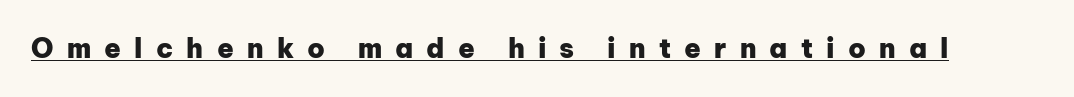
Q: Is the text bold? A: Yes.
Q: Is the text italic (slanted)? A: No, it is upright.
Q: Is the text underlined? A: Yes.
Q: Is the spacing between letters normal or unusually wide? A: Unusually wide.
